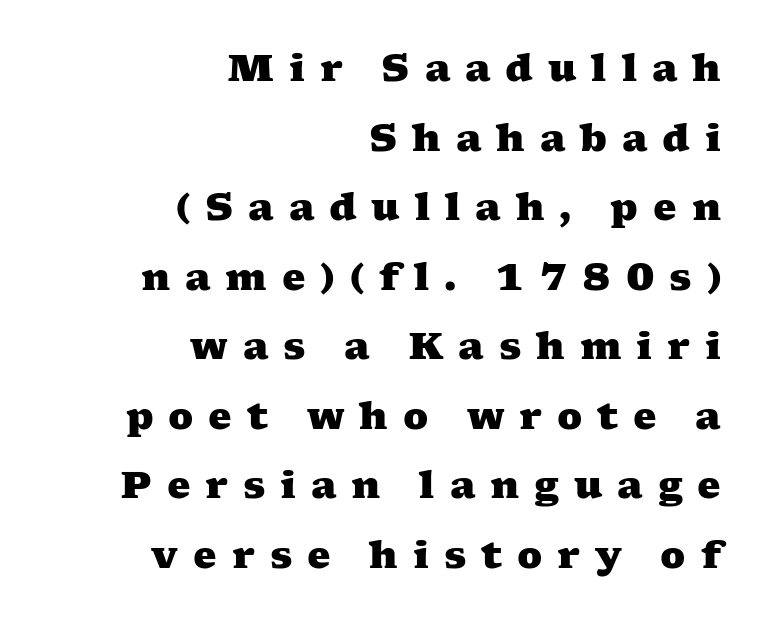
The image shows 37 px heavy, wide serif type; set right-aligned, line spacing 1.88x, unusually wide letter spacing (+0.4 em), not underlined; medium stroke contrast and a medium x-height.
